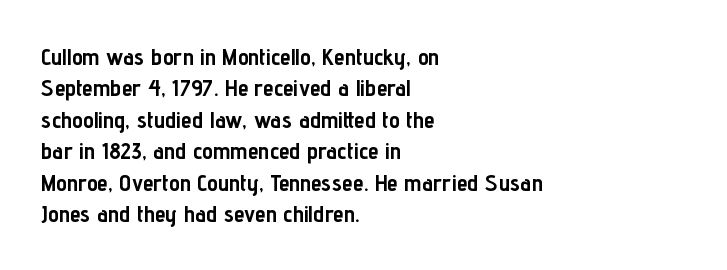
The image shows 24 px bold type, upright; set left-aligned, normal line spacing (1.31x), normal letter spacing, not underlined.
